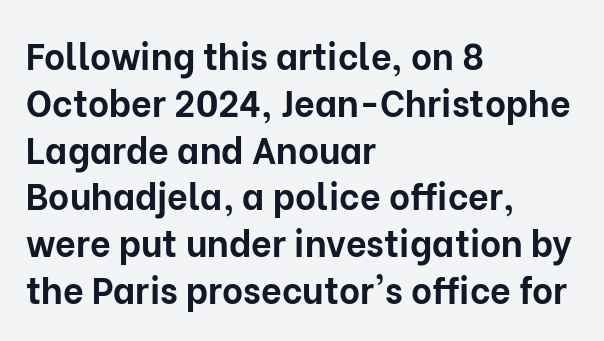
Q: Is the text bold? A: Yes.
Q: Is the text italic (slanted)? A: No, it is upright.
Q: Is the typeface a serif or a sans-serif typeface? A: Sans-serif.
Q: Is the text underlined? A: No.
Q: How is the paragraph aligned? A: Left-aligned.
Q: Is the spacing between letters normal or unusually wide? A: Normal.
Q: Is the spacing between lines tight, normal or loose? A: Normal.
Q: Width (condensed, normal, or wide)? A: Normal.
Q: Stroke contrast? A: Low.
Q: x-height? A: Medium.
Q: Monospaced? A: No.
